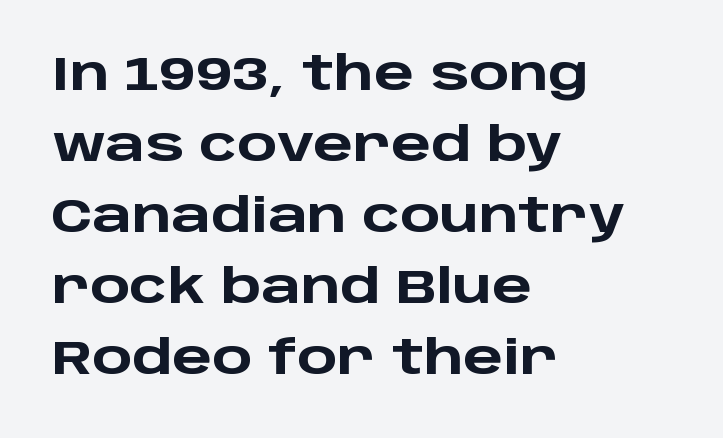
The image shows 47 px heavy, wide sans-serif type, upright; set left-aligned, normal line spacing (1.51x), normal letter spacing, not underlined; low stroke contrast and a large x-height.
